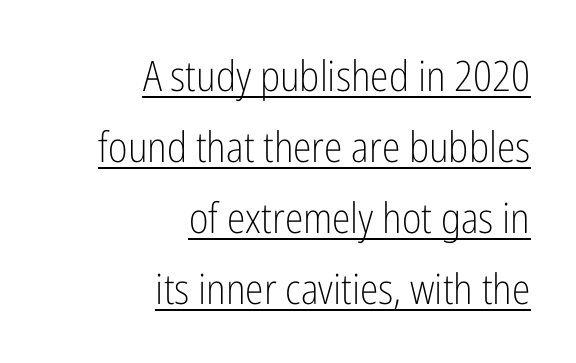
The image shows 42 px light, condensed sans-serif type, upright; set right-aligned, normal line spacing (1.69x), normal letter spacing, underlined; low stroke contrast and a medium x-height.
